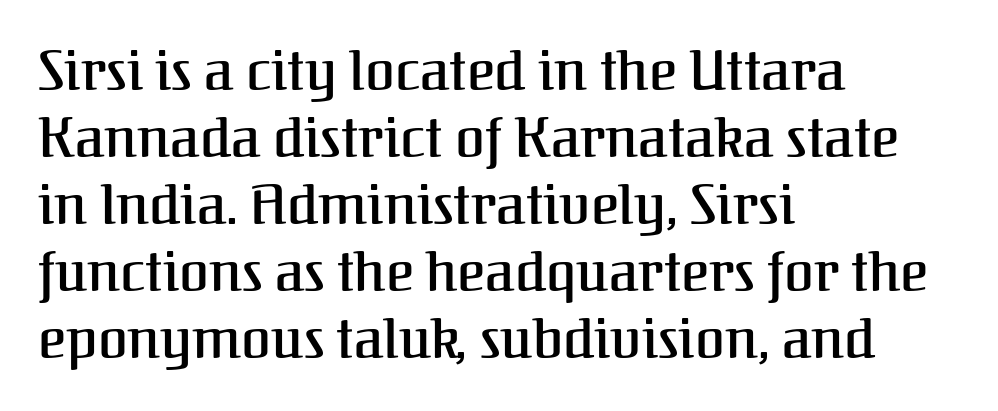
You could call the tracking neutral — neither tight nor loose. Does the copy run flush right? No — it runs flush left. Think of a printed novel: that variable character pitch is what you see here. Check under the words: just untouched page. Letterform terminals end in serifs throughout the passage.
